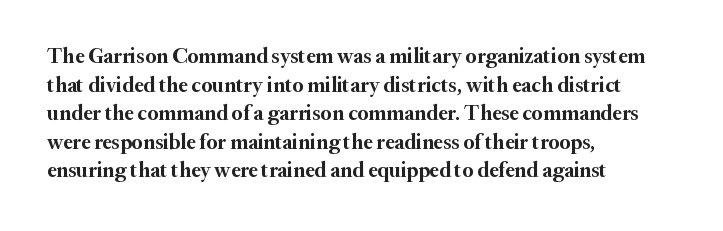
Q: Is the text bold? A: Yes.
Q: Is the text italic (slanted)? A: No, it is upright.
Q: Is the text underlined? A: No.
Q: How is the paragraph aligned? A: Left-aligned.
Q: Is the spacing between letters normal or unusually wide? A: Normal.
Q: Is the spacing between lines tight, normal or loose? A: Normal.
